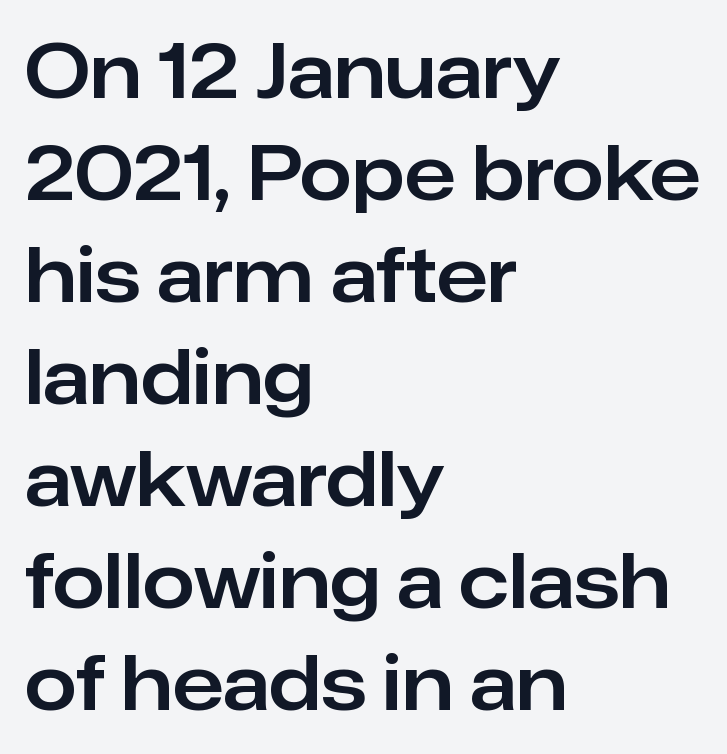
Every row of glyphs begins at an identical x-position on the left. Here the designer chose a conventional face with non-uniform glyph widths. No word sits above an underline. The horizontal fit of the characters is conventional and even. Type style note: lacks serifs. These lines were composed using upright roman letters.
